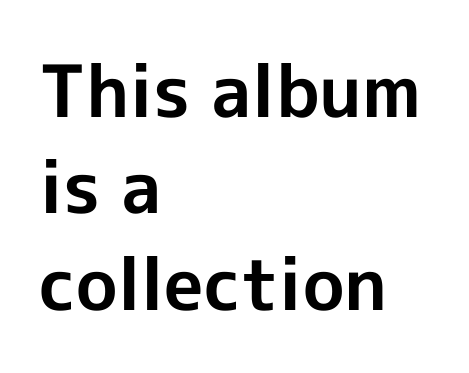
{"serif": "no", "italic": "no", "bold": "yes", "weight": "bold", "width": "normal", "x_height": "medium", "monospaced": "no", "underline": "no", "align": "left", "line_spacing": "normal", "line_spacing_ratio": 1.34, "letter_spacing": "normal", "letter_spacing_em": 0.0, "glyph_px": 72}
